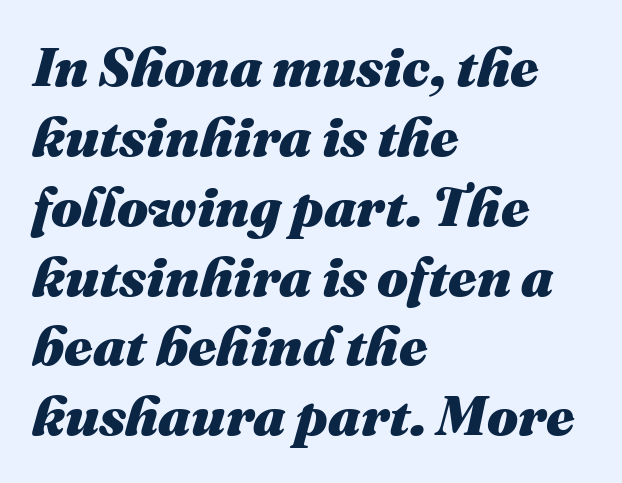
{"italic": "yes", "lean": "right", "slant_degrees": 16, "bold": "yes", "weight": "heavy", "width": "normal", "stroke_contrast": "medium", "x_height": "medium", "monospaced": "no", "underline": "no", "align": "left", "line_spacing": "normal", "line_spacing_ratio": 1.27, "letter_spacing": "normal", "letter_spacing_em": 0.0, "glyph_px": 55}
